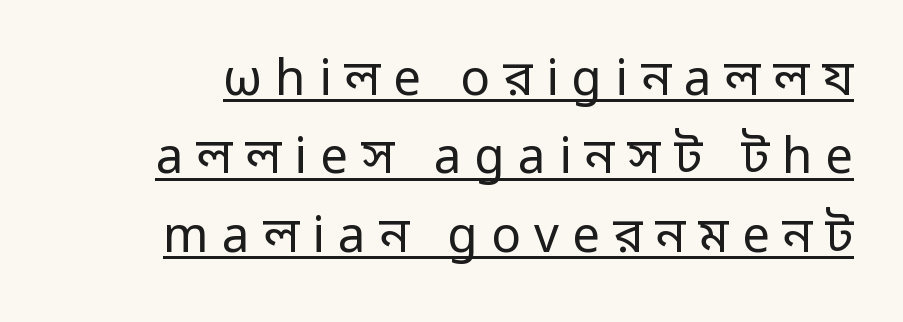
Q: Is the text bold? A: No.
Q: Is the text italic (slanted)? A: No, it is upright.
Q: Is the typeface a serif or a sans-serif typeface? A: Sans-serif.
Q: Is the text underlined? A: Yes.
Q: Is the spacing between letters normal or unusually wide? A: Unusually wide.
Q: Is the spacing between lines tight, normal or loose? A: Normal.
Q: Width (condensed, normal, or wide)? A: Normal.
Q: Stroke contrast? A: Low.
Q: x-height? A: Medium.
Q: Monospaced? A: No.
